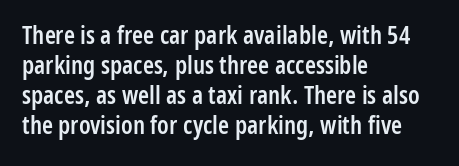
Q: Is the text bold? A: Semi-bold.
Q: Is the text italic (slanted)? A: No, it is upright.
Q: Is the text underlined? A: No.
Q: How is the paragraph aligned? A: Left-aligned.
Q: Is the spacing between letters normal or unusually wide? A: Normal.
